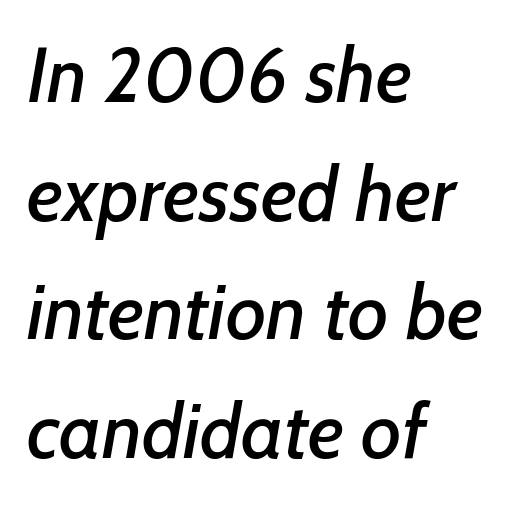
The image shows 77 px sans-serif type; set left-aligned, normal line spacing (1.54x), normal letter spacing, not underlined; low stroke contrast and a medium x-height.
